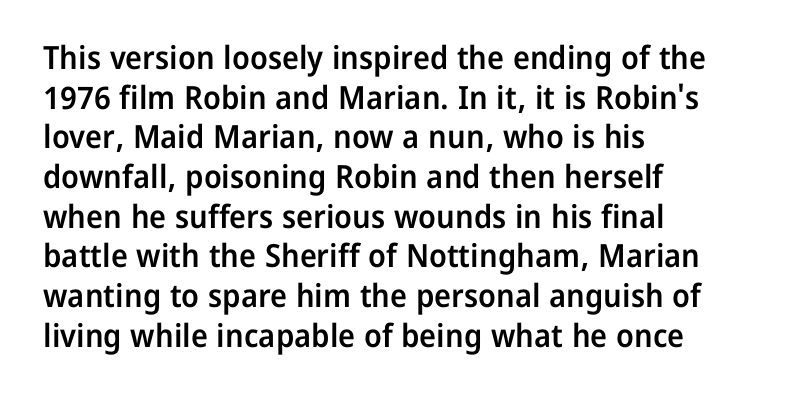
One-word summary of the alignment: left. The letters advance in unequal steps, a hallmark of proportional type. Slightly chunky letters — semibold, I'd say, not full bold. The area under the type is left untouched. The specimen reads as upright at a glance. Nope, no serifs anywhere on these letters.
